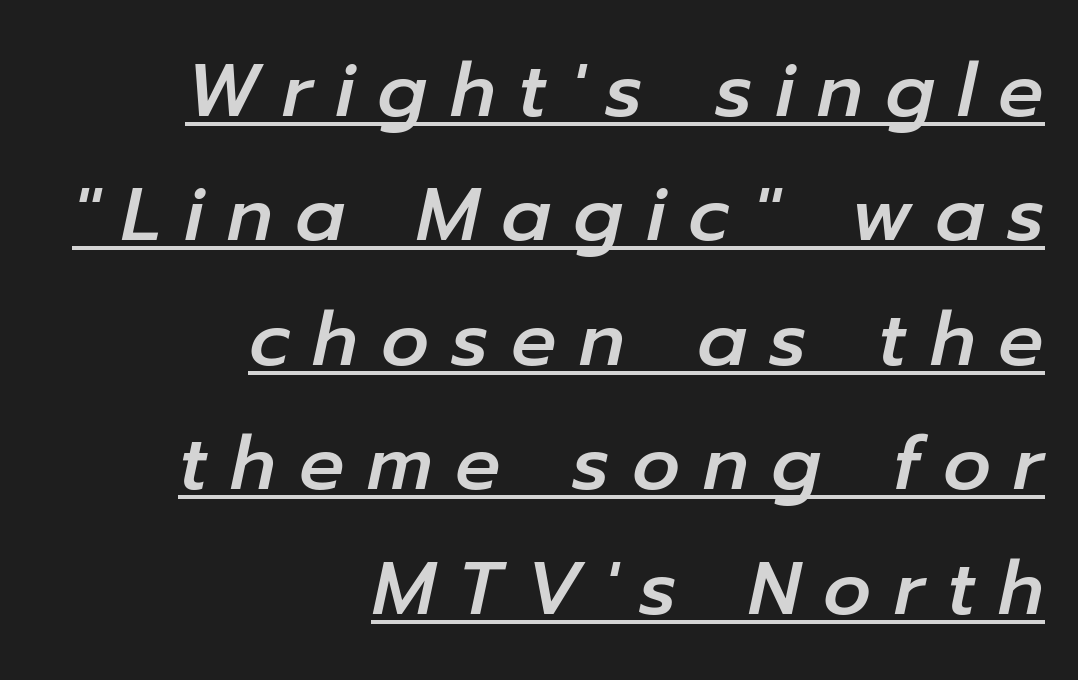
Q: Is the text italic (slanted)? A: Yes, it leans right by about 12 degrees.
Q: Is the text underlined? A: Yes.
Q: How is the paragraph aligned? A: Right-aligned.
Q: Is the spacing between letters normal or unusually wide? A: Unusually wide.
Q: Is the spacing between lines tight, normal or loose? A: Normal.
Q: Width (condensed, normal, or wide)? A: Normal.
Q: Stroke contrast? A: Low.
Q: x-height? A: Medium.
Q: Monospaced? A: No.
